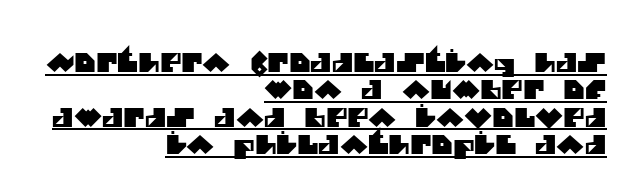
Quick note: underline on. Each word holds together tightly as a unit, with standard inter-letter gaps. Line ends are locked; line starts wander. Successive baselines arrive quickly, one right under another.
